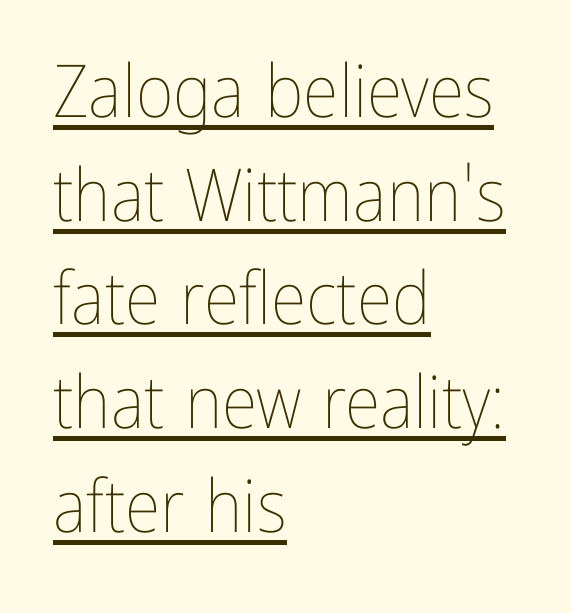
{"italic": "no", "bold": "no", "weight": "thin", "width": "condensed", "stroke_contrast": "low", "x_height": "medium", "monospaced": "no", "underline": "yes", "align": "left", "line_spacing": "normal", "line_spacing_ratio": 1.42, "letter_spacing": "normal", "letter_spacing_em": 0.0, "glyph_px": 73}
